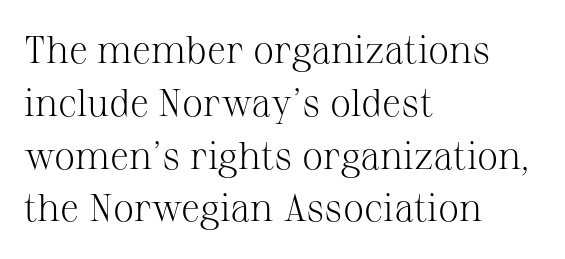
No word sits above an underline. The lettering stays uniformly vertical, giving the passage a roman look. The font family rendered here belongs to the serif group. The leading is moderate, giving the passage an even texture.
